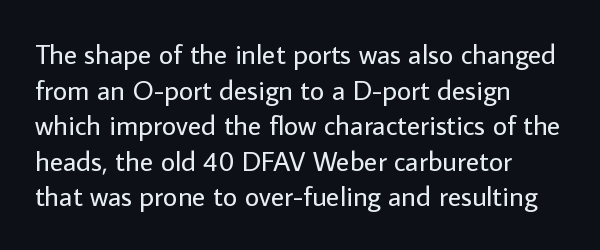
If you drew a ruler down the left edge, every line would touch it. The glyphs in this specimen are sans serif. Every character sits straight up, as roman type does. The gap between lines stays unmarked. Between one letter and the next there's only the usual sliver of space. Is this a fixed-width face? No — the glyphs have proportional, varying widths.
